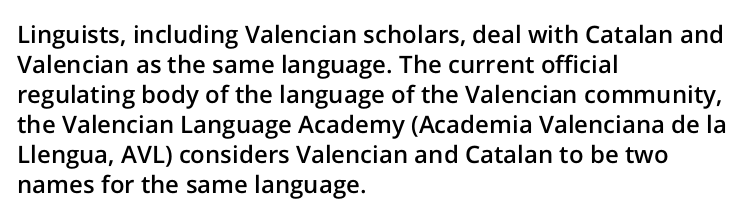
Q: Is the text bold? A: Semi-bold.
Q: Is the text italic (slanted)? A: No, it is upright.
Q: Is the text underlined? A: No.
Q: How is the paragraph aligned? A: Left-aligned.
Q: Is the spacing between letters normal or unusually wide? A: Normal.
Q: Is the spacing between lines tight, normal or loose? A: Normal.
